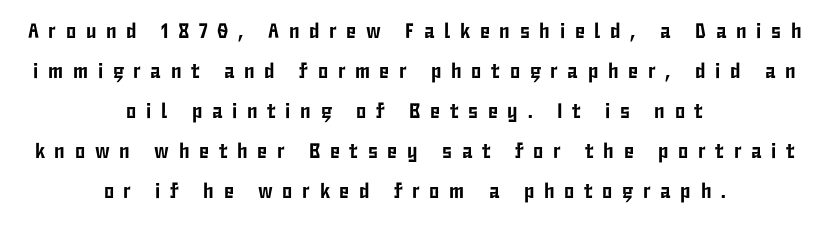
Q: Is the text italic (slanted)? A: No, it is upright.
Q: Is the text underlined? A: No.
Q: How is the paragraph aligned? A: Centered.
Q: Is the spacing between letters normal or unusually wide? A: Unusually wide.
Q: Is the spacing between lines tight, normal or loose? A: Loose.
